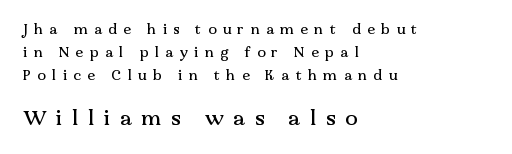
Baseline-to-baseline distance is the conventional proportion of letter height. Between these two stacked blocks, the lower one wins on size. The string is rendered with underlining switched off. In terms of posture, this sample is upright.
